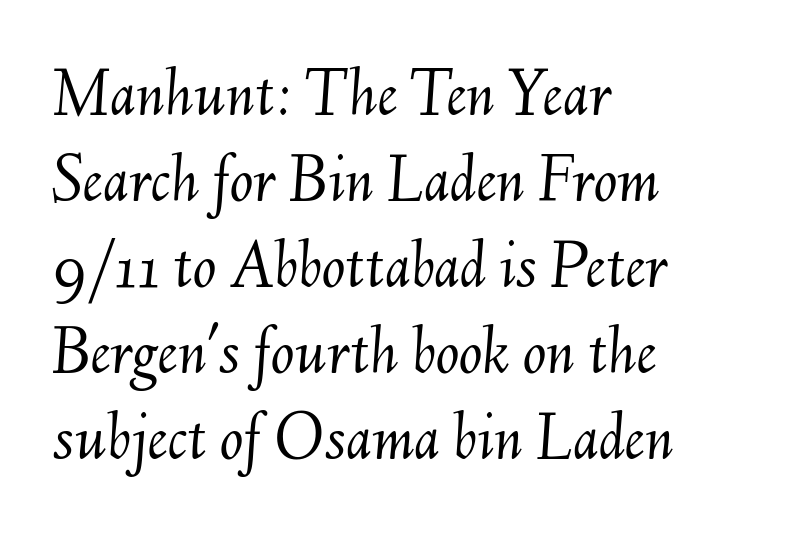
Left-aligned paragraph, ragged on the right. The foot of each line stays bare and open. You could call the tracking neutral — neither tight nor loose. Stems here are at most as thick as an everyday book face. In terms of posture, this sample is oblique. The face used here is proportionally spaced, like ordinary book or web type.
